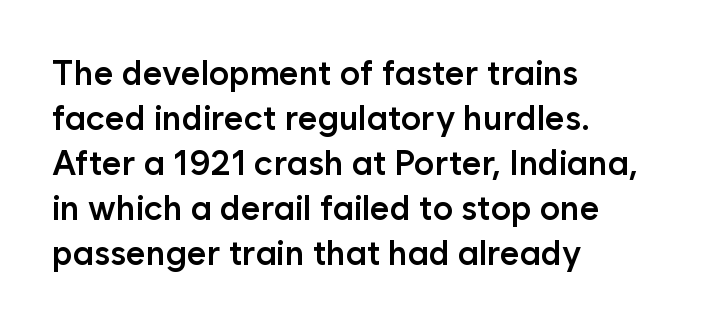
{"serif": "no", "italic": "no", "bold": "semi", "weight": "semibold", "width": "normal", "stroke_contrast": "low", "x_height": "medium", "monospaced": "no", "underline": "no", "align": "left", "line_spacing": "normal", "line_spacing_ratio": 1.32, "letter_spacing": "normal", "letter_spacing_em": 0.0, "glyph_px": 34}
